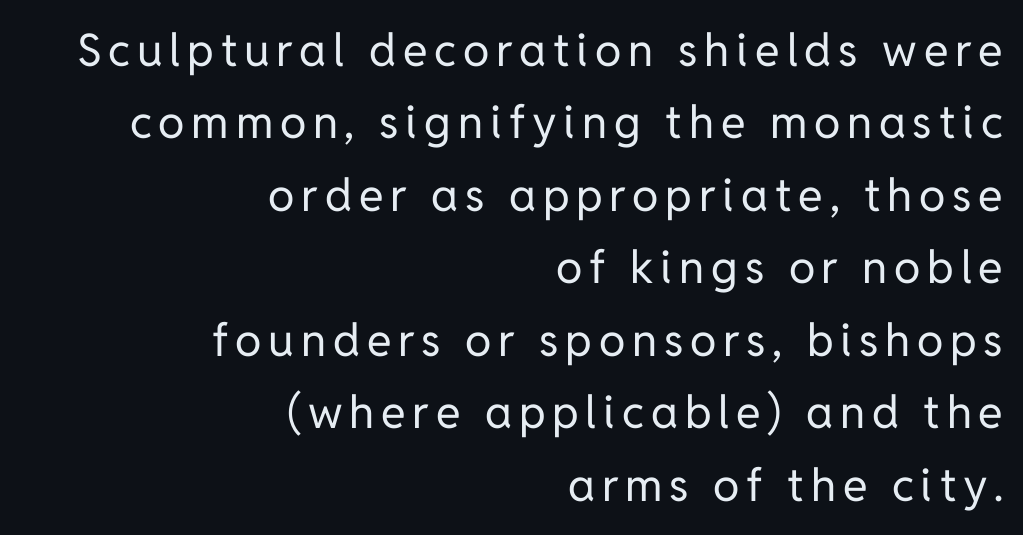
Stem width sits at or under what a default text font uses. The passage shown is typed in a proportional face where columns would drift. Vertical strokes here are truly vertical. In terms of leading, this rendering sits right in the middle.
